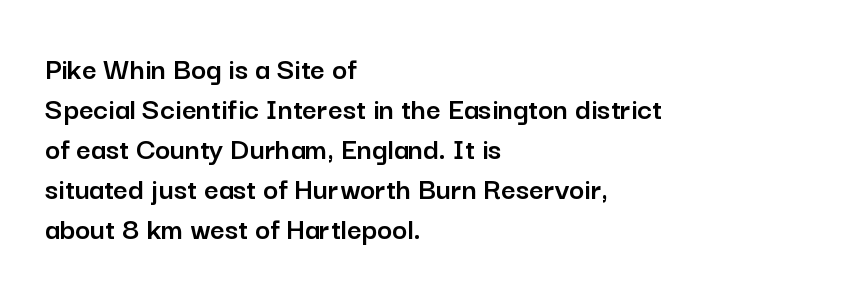
The typesetter chose a ragged-right arrangement here. Is there much room between lines? A standard amount, neither cramped nor airy. In terms of letterspacing, this is plain default setting. The typeface chosen for these lines omits serifs.
